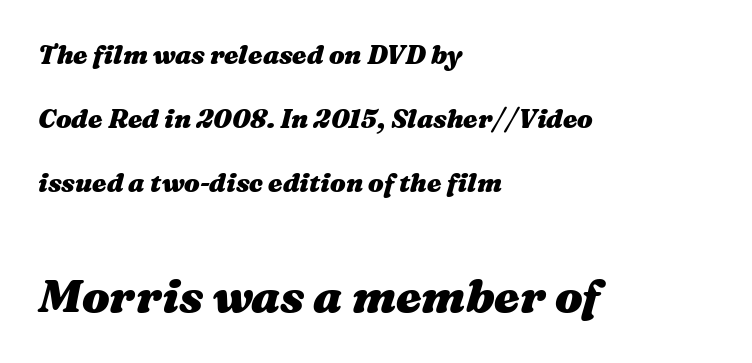
Line starts are locked; line ends wander. It's the slanting kind of type. If you measured baseline to baseline, you'd find a long distance. Is the letter spacing exaggerated? No — it looks like the ordinary default. The passage shown is typed in a proportional face where columns would drift.
